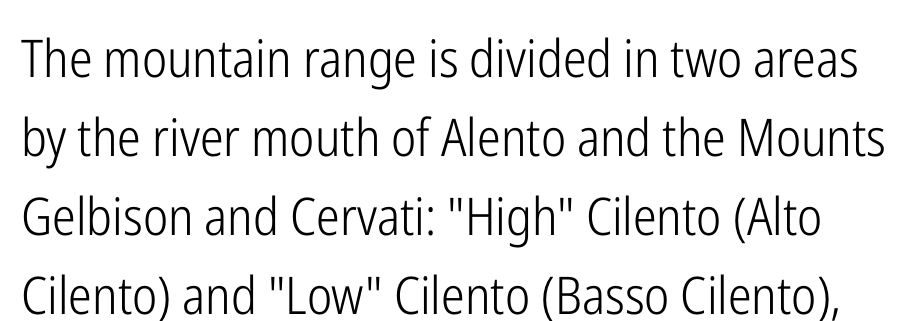
A typesetter would label this face a sans. The rendering uses natural spacing where letterforms have individual widths. On a weight scale, this lands at 450 or below. Lines of text with bare space underneath. Quick note: interline space is typical.
